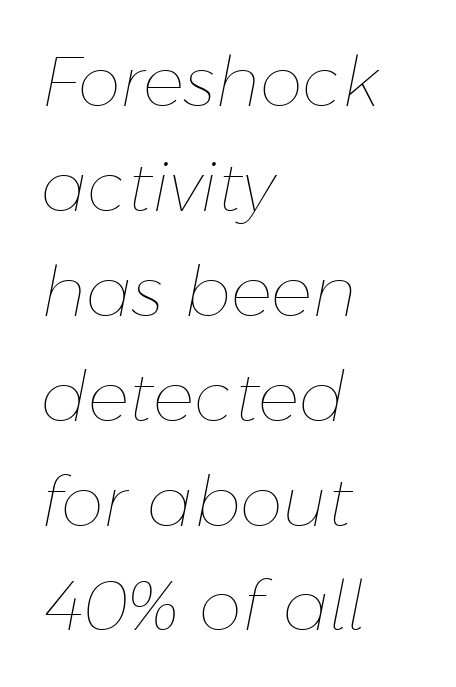
Q: Is the text bold? A: No.
Q: Is the text italic (slanted)? A: Yes, it leans right by about 11 degrees.
Q: Is the text underlined? A: No.
Q: How is the paragraph aligned? A: Left-aligned.
Q: Is the spacing between letters normal or unusually wide? A: Normal.
Q: Is the spacing between lines tight, normal or loose? A: Normal.
Q: Width (condensed, normal, or wide)? A: Normal.
Q: Stroke contrast? A: Low.
Q: x-height? A: Medium.
Q: Monospaced? A: No.
